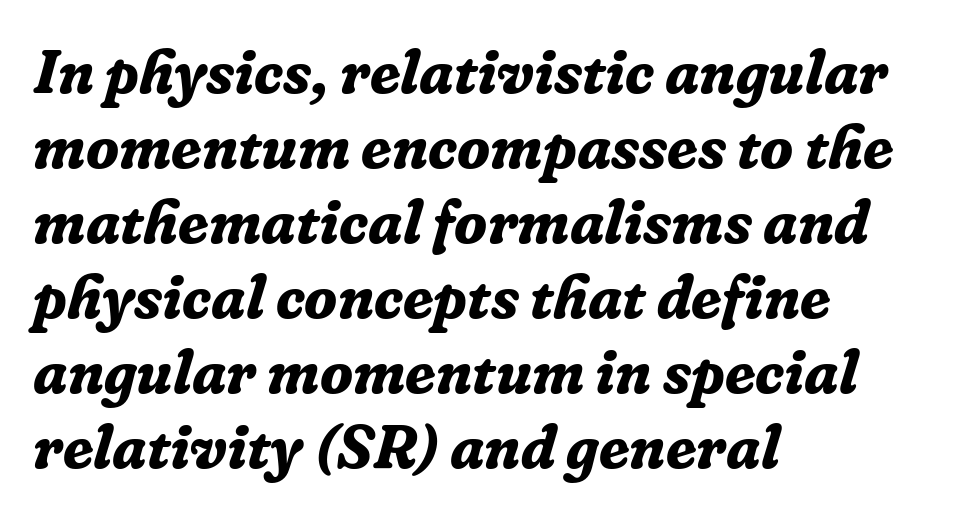
Each row of text sits above clean, open space. On the weight axis this lands at bold, roughly 700. Little horizontal feet cap the strokes, marking this as serif type. Posture: slanted. Short note: letters normally spaced. The lines are quadded left.
